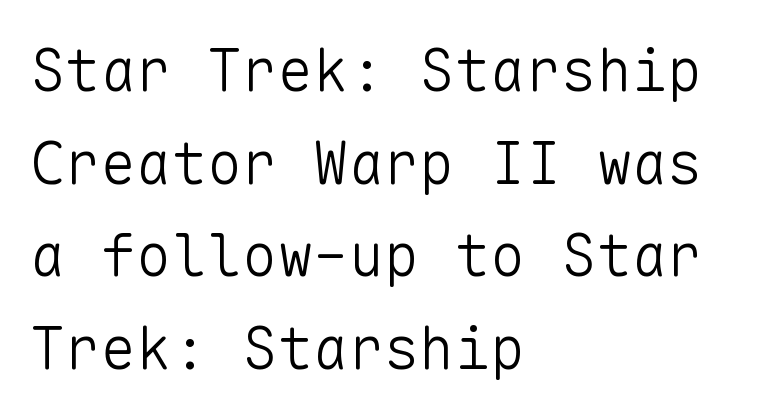
This sample has the even, mechanical cadence of fixed-width lettering. Anything drawn beneath the words? Only blank space. Tall strokes in this sample are plumb rather than angled. The lines in this sample share a left origin and differ only in where they stop. The letters carry no serifs — their stems end cleanly without finishing strokes.
